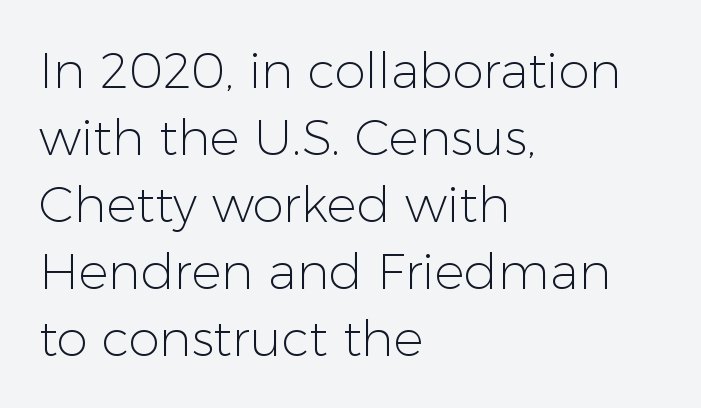
The image shows 50 px light sans-serif type, upright; set left-aligned, normal line spacing (1.34x), normal letter spacing, not underlined; low stroke contrast and a medium x-height.
